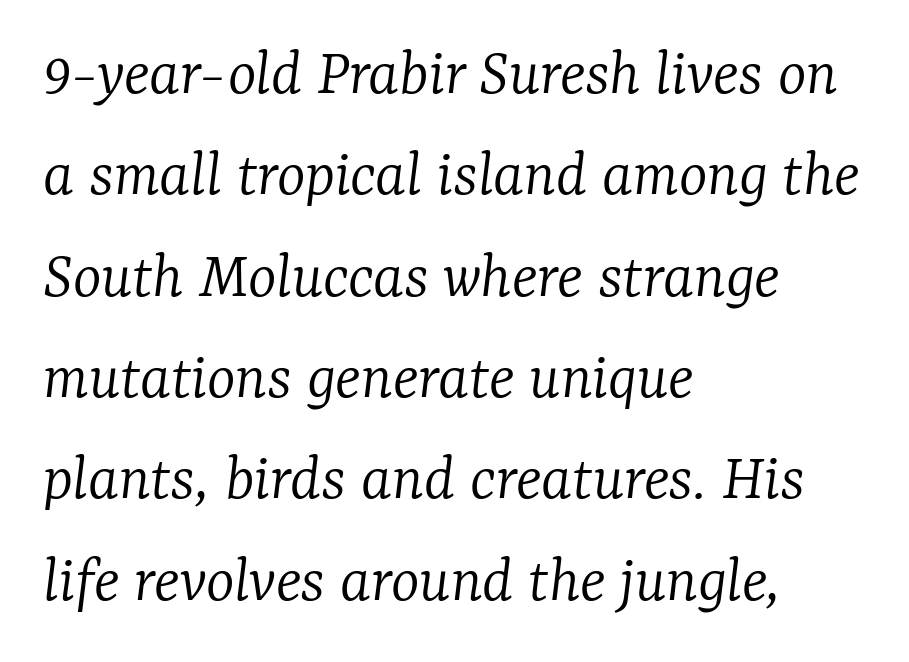
{"serif": "yes", "italic": "yes", "lean": "right", "slant_degrees": 7, "bold": "no", "weight": "light", "width": "normal", "stroke_contrast": "low", "x_height": "medium", "monospaced": "no", "underline": "no", "align": "left", "line_spacing": "normal", "line_spacing_ratio": 1.49, "letter_spacing": "normal", "letter_spacing_em": 0.0, "glyph_px": 68}
